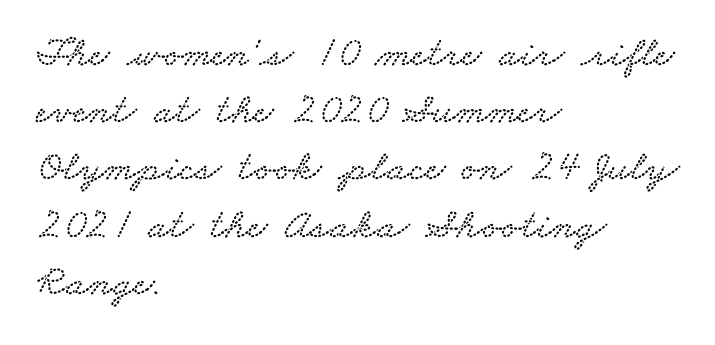
Q: Is the typeface a serif or a sans-serif typeface? A: Serif.
Q: Is the text underlined? A: No.
Q: How is the paragraph aligned? A: Left-aligned.
Q: Is the spacing between letters normal or unusually wide? A: Normal.
Q: Is the spacing between lines tight, normal or loose? A: Normal.
Q: Width (condensed, normal, or wide)? A: Wide.
Q: Stroke contrast? A: Low.
Q: x-height? A: Small.
Q: Monospaced? A: No.
